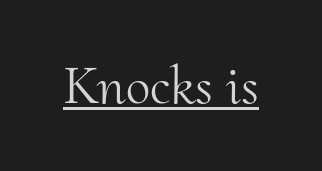
Q: Is the text bold? A: No.
Q: Is the text italic (slanted)? A: No, it is upright.
Q: Is the typeface a serif or a sans-serif typeface? A: Serif.
Q: Is the text underlined? A: Yes.
Q: Is the spacing between letters normal or unusually wide? A: Normal.
Q: Width (condensed, normal, or wide)? A: Normal.
Q: Stroke contrast? A: Medium.
Q: x-height? A: Small.
Q: Monospaced? A: No.
